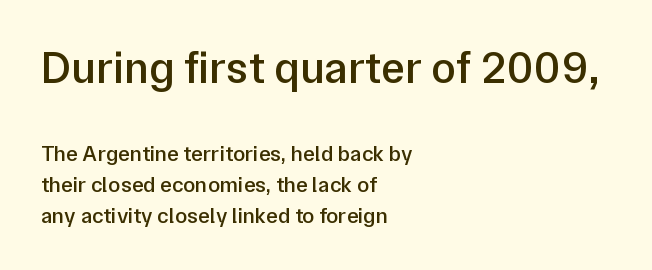
A typesetter would call this proportional, since set widths differ per character. A fair bit of extra ink — the face is semibold, not bold. Is this a sans? Yes — the strokes have no serifs. Observe the ordinary spacing: letters are neighbours, not strangers.
